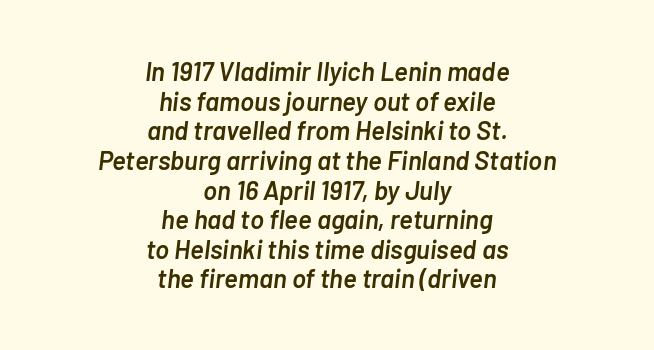
{"italic": "yes", "lean": "right", "slant_degrees": 7, "bold": "semi", "underline": "no", "align": "center", "line_spacing": "tight", "line_spacing_ratio": 1.14, "letter_spacing": "normal", "letter_spacing_em": 0.0, "glyph_px": 26}
